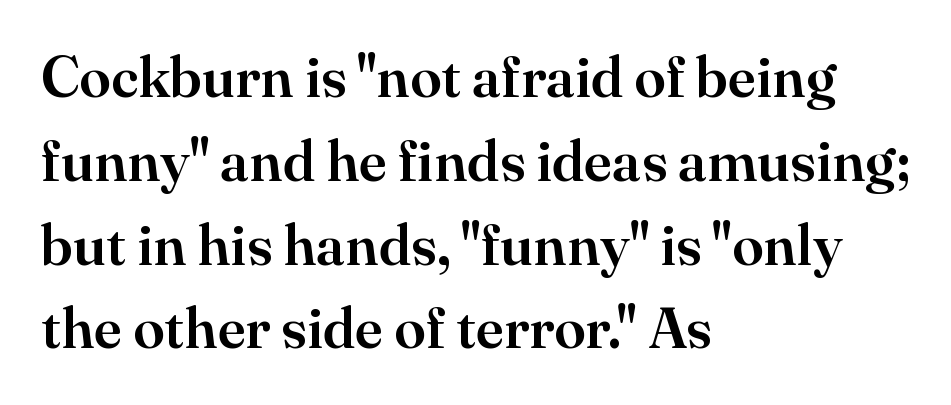
{"serif": "yes", "italic": "no", "width": "normal", "stroke_contrast": "high", "x_height": "small", "monospaced": "no", "underline": "no", "align": "left", "line_spacing": "normal", "line_spacing_ratio": 1.47, "letter_spacing": "normal", "letter_spacing_em": 0.0, "glyph_px": 57}
